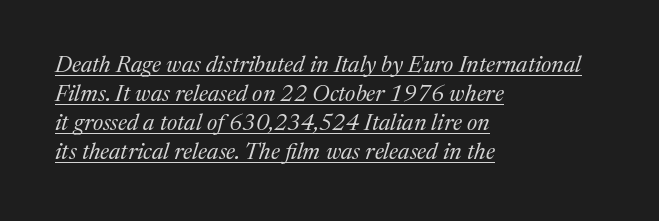
Q: Is the text bold? A: No.
Q: Is the text italic (slanted)? A: Yes, it leans right by about 17 degrees.
Q: Is the text underlined? A: Yes.
Q: How is the paragraph aligned? A: Left-aligned.
Q: Is the spacing between letters normal or unusually wide? A: Normal.
Q: Is the spacing between lines tight, normal or loose? A: Normal.
